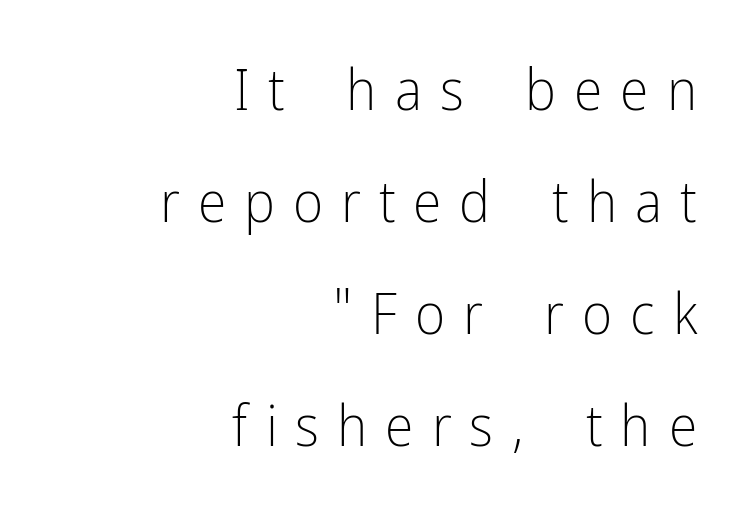
{"serif": "no", "italic": "no", "bold": "no", "weight": "light", "width": "condensed", "stroke_contrast": "low", "x_height": "medium", "monospaced": "no", "underline": "no", "align": "right", "line_spacing": "loose", "line_spacing_ratio": 1.93, "letter_spacing": "wide", "letter_spacing_em": 0.31, "glyph_px": 58}
